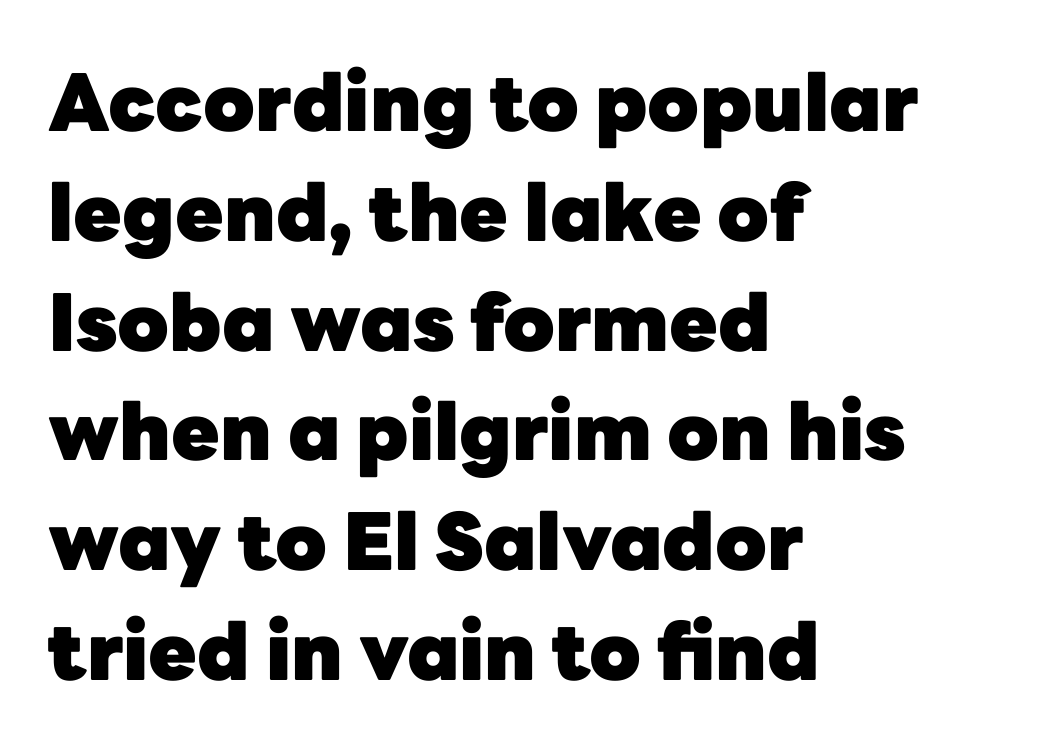
{"serif": "no", "italic": "no", "bold": "yes", "weight": "heavy", "width": "normal", "stroke_contrast": "low", "x_height": "medium", "monospaced": "no", "underline": "no", "align": "left", "line_spacing": "normal", "line_spacing_ratio": 1.39, "letter_spacing": "normal", "letter_spacing_em": 0.0, "glyph_px": 79}
